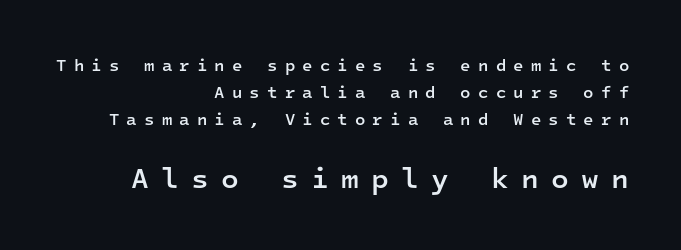
Does the weight exceed regular? Yes, but only to semibold. Characters remain perfectly vertical along every line. Leftover space on each line is placed entirely before the opening word. Note: no serifs on the glyphs. Note: smaller setting up top, larger setting below.
